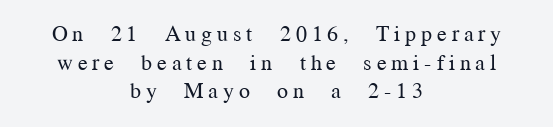
{"italic": "no", "bold": "no", "underline": "no", "align": "center", "line_spacing": "normal", "line_spacing_ratio": 1.3, "letter_spacing": "wide", "letter_spacing_em": 0.22, "glyph_px": 22}
